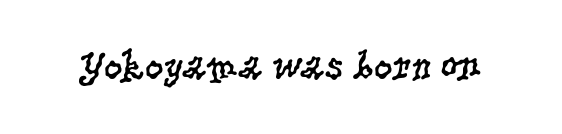
The face looks like a standard text weight, possibly lighter. Look at the tracking — it's just the regular setting, nothing added. The gap between lines stays unmarked. A typesetter would label this face a serif. Note the varied advance widths — an 'i' is clearly narrower than an 'm'.
